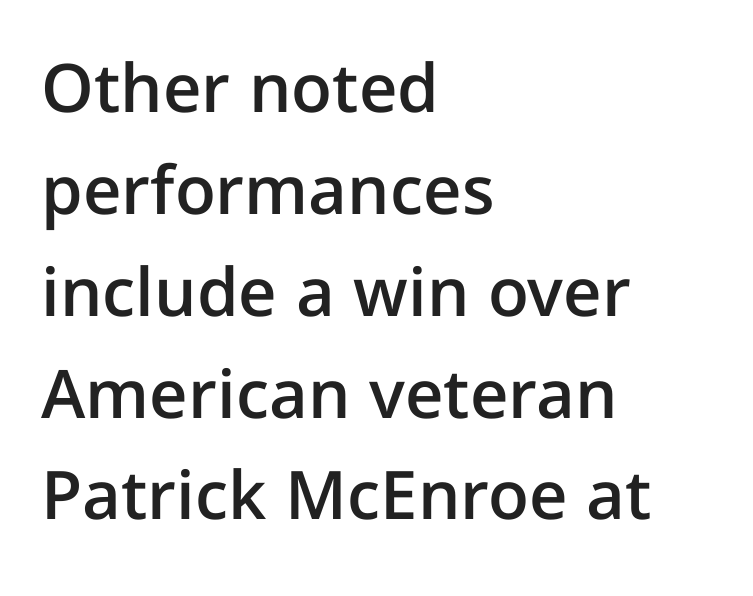
{"serif": "no", "italic": "no", "bold": "semi", "weight": "semibold", "width": "normal", "stroke_contrast": "low", "x_height": "medium", "monospaced": "no", "underline": "no", "align": "left", "line_spacing": "normal", "line_spacing_ratio": 1.52, "letter_spacing": "normal", "letter_spacing_em": 0.0, "glyph_px": 67}
